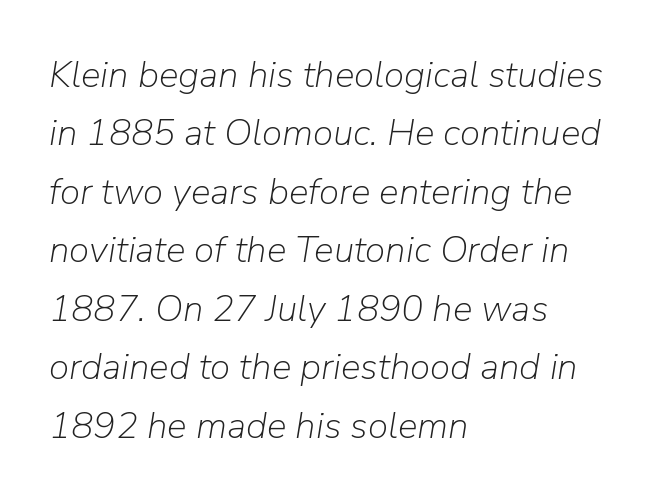
The image shows 37 px light type, italic (leaning right); set left-aligned, normal line spacing (1.58x), normal letter spacing, not underlined; low stroke contrast and a medium x-height.
